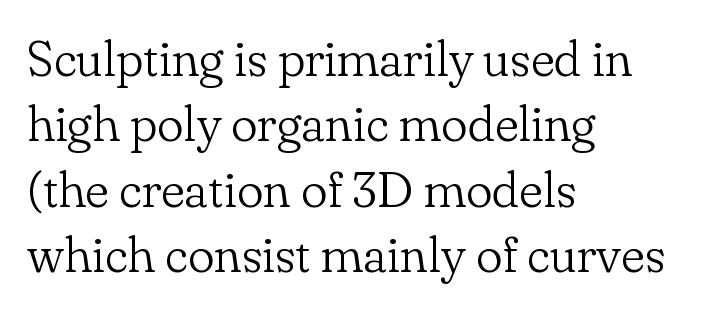
Leftover space on each line is placed entirely after the last word. This block has exactly the height ordinary leading produces. Weight: not bold — regular or lighter. The horizontal fit of the characters is conventional and even. Unlike italic type, these characters show no tilt at all. The passage shown is typed in a proportional face where columns would drift.
